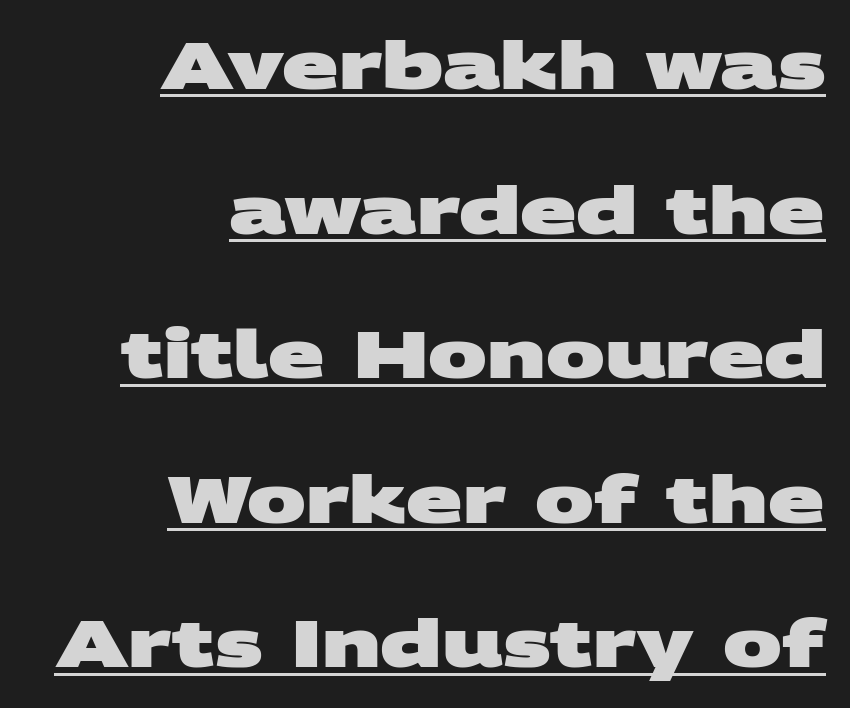
The image shows 66 px heavy, wide sans-serif type; set right-aligned, loose line spacing (2.19x), normal letter spacing, underlined; medium stroke contrast and a large x-height.
